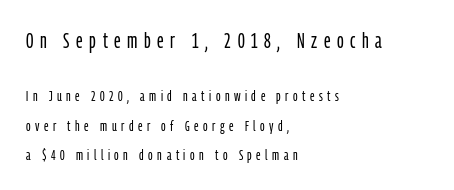
Q: Is the text bold? A: No.
Q: Is the text italic (slanted)? A: No, it is upright.
Q: Is the text underlined? A: No.
Q: How is the paragraph aligned? A: Left-aligned.
Q: Is the spacing between letters normal or unusually wide? A: Unusually wide.
Q: Is the spacing between lines tight, normal or loose? A: Loose.
Q: Which block of text is set in a larger size, the first (top) or the second (bottom)? A: The first (top) one.
